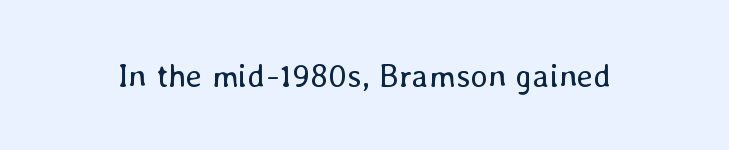
Observe the ordinary spacing: letters are neighbours, not strangers. The rendering uses natural spacing where letterforms have individual widths. The space beneath each line is pristine and unruled. When letters stand straight like this, we call the style roman or upright. The typeface has the unassuming heft of standard copy or less.
